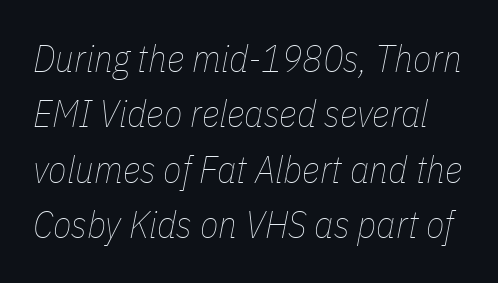
Every character sits at an angle, as italics do. In terms of leading, this rendering sits right in the middle. Bare-footed words on every line. These lines keep a tight, regular rhythm from letter to letter.
